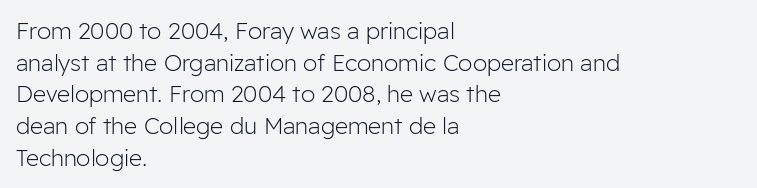
Q: Is the text bold? A: No.
Q: Is the text italic (slanted)? A: No, it is upright.
Q: Is the text underlined? A: No.
Q: How is the paragraph aligned? A: Left-aligned.
Q: Is the spacing between letters normal or unusually wide? A: Normal.
Q: Is the spacing between lines tight, normal or loose? A: Normal.
